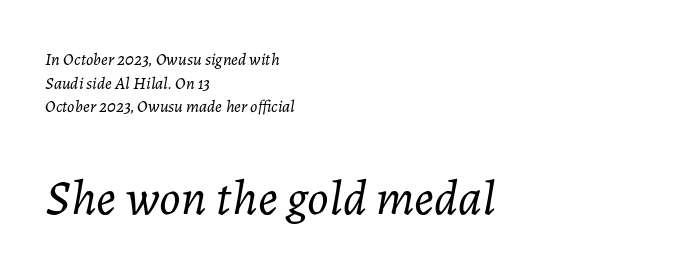
Q: Is the text bold? A: No.
Q: Is the text italic (slanted)? A: Yes, it leans right by about 7 degrees.
Q: Is the text underlined? A: No.
Q: How is the paragraph aligned? A: Left-aligned.
Q: Is the spacing between letters normal or unusually wide? A: Normal.
Q: Is the spacing between lines tight, normal or loose? A: Normal.
Q: Which block of text is set in a larger size, the first (top) or the second (bottom)? A: The second (bottom) one.
Q: Width (condensed, normal, or wide)? A: Normal.
Q: Stroke contrast? A: Low.
Q: x-height? A: Medium.
Q: Monospaced? A: No.
